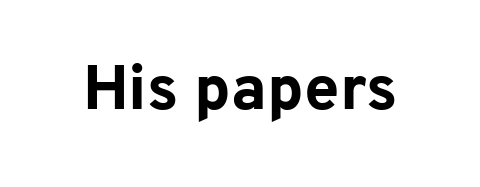
Q: Is the text bold? A: Yes.
Q: Is the text italic (slanted)? A: No, it is upright.
Q: Is the typeface a serif or a sans-serif typeface? A: Sans-serif.
Q: Is the text underlined? A: No.
Q: Is the spacing between letters normal or unusually wide? A: Normal.
Q: Width (condensed, normal, or wide)? A: Normal.
Q: Stroke contrast? A: Low.
Q: x-height? A: Medium.
Q: Monospaced? A: No.
